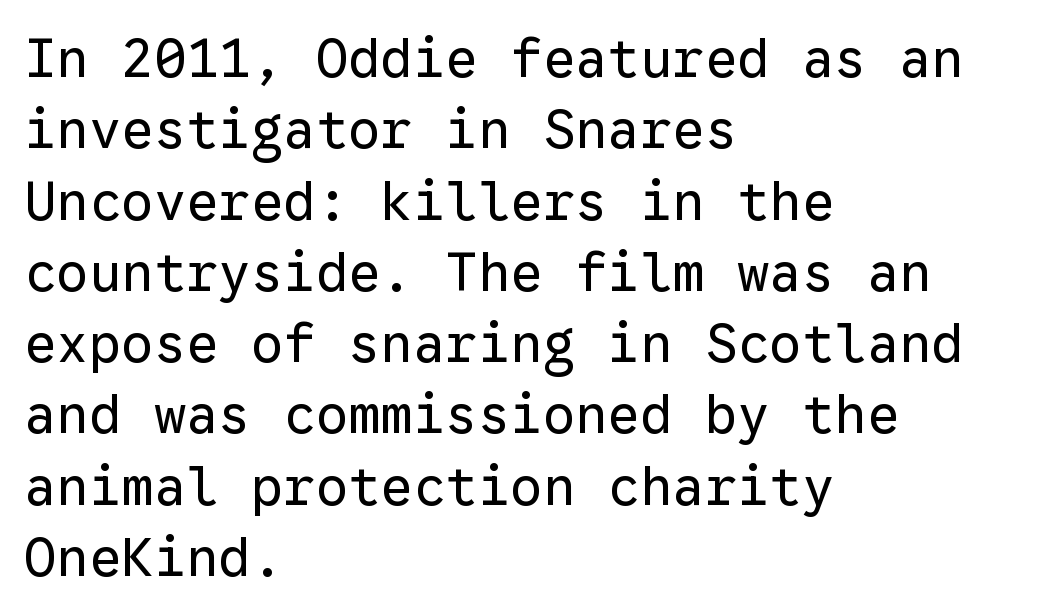
Q: Is the text bold? A: No.
Q: Is the text italic (slanted)? A: No, it is upright.
Q: Is the typeface a serif or a sans-serif typeface? A: Sans-serif.
Q: Is the text underlined? A: No.
Q: How is the paragraph aligned? A: Left-aligned.
Q: Is the spacing between letters normal or unusually wide? A: Normal.
Q: Is the spacing between lines tight, normal or loose? A: Normal.
Q: Width (condensed, normal, or wide)? A: Normal.
Q: Stroke contrast? A: Low.
Q: x-height? A: Medium.
Q: Monospaced? A: Yes.
